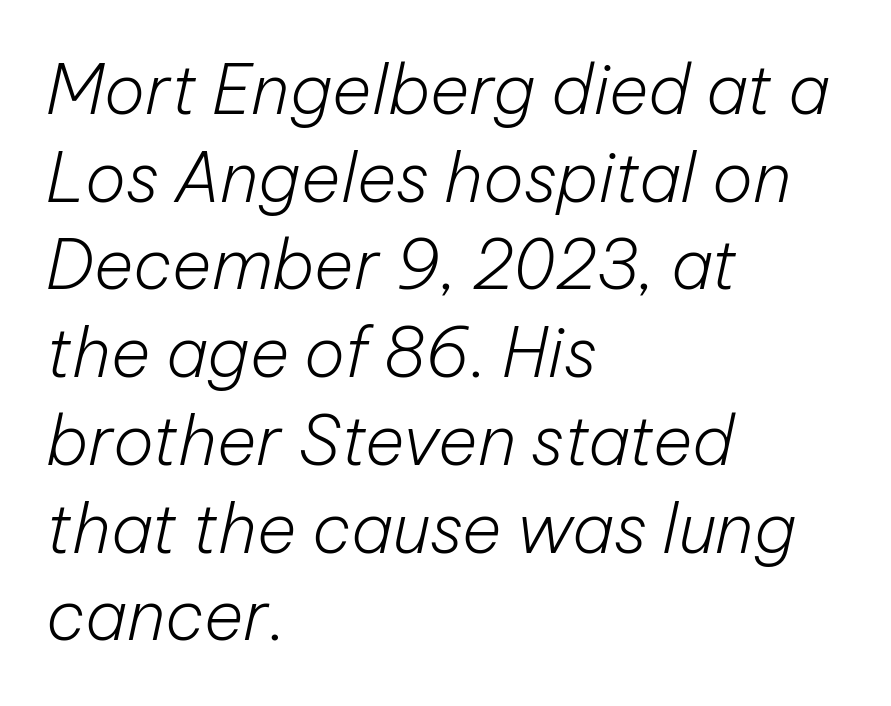
This sample has the flowing, uneven cadence of proportional lettering. The letters sit at their default tracking, neither squeezed nor spread. Where is the straight margin? On the left. Anything drawn beneath the words? Only blank space. Compared with a typical body face, this is equally light or lighter still. Yep, that's italic — everything's leaning.
